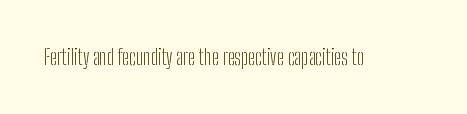
{"italic": "no", "bold": "no", "underline": "no", "letter_spacing": "normal", "letter_spacing_em": 0.0, "glyph_px": 21}
